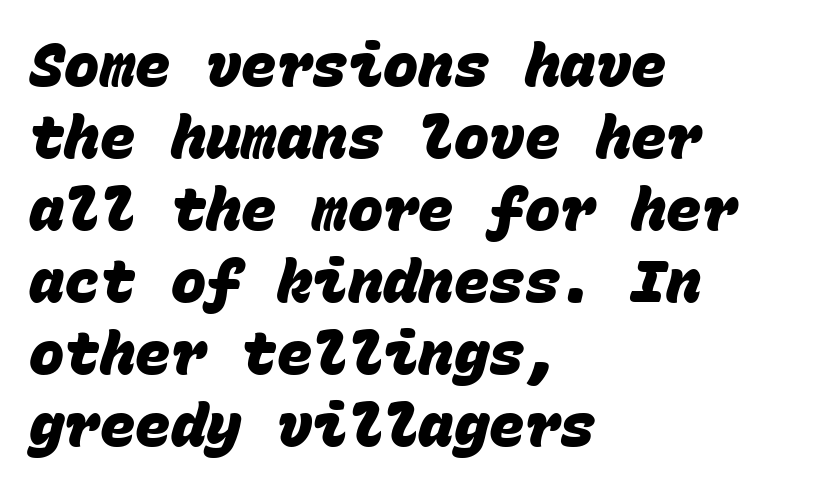
Q: Is the text bold? A: Yes.
Q: Is the typeface a serif or a sans-serif typeface? A: Sans-serif.
Q: Is the text underlined? A: No.
Q: How is the paragraph aligned? A: Left-aligned.
Q: Is the spacing between letters normal or unusually wide? A: Normal.
Q: Width (condensed, normal, or wide)? A: Normal.
Q: Stroke contrast? A: Low.
Q: x-height? A: Large.
Q: Monospaced? A: Yes.
